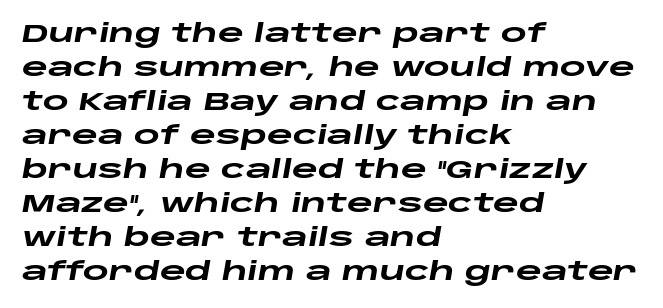
{"italic": "yes", "lean": "right", "slant_degrees": 10, "bold": "yes", "underline": "no", "align": "left", "line_spacing": "normal", "line_spacing_ratio": 1.36, "letter_spacing": "normal", "letter_spacing_em": 0.0, "glyph_px": 25}
